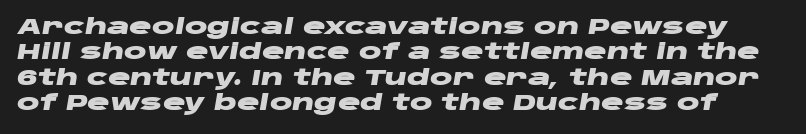
{"italic": "yes", "lean": "right", "slant_degrees": 10, "bold": "yes", "underline": "no", "line_spacing_ratio": 1.21, "letter_spacing": "normal", "letter_spacing_em": 0.0, "glyph_px": 21}
